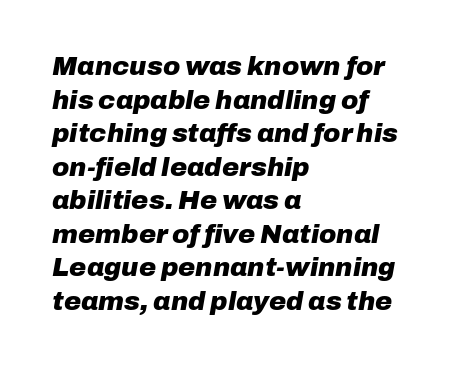
The text carries the slant typical of an italic or oblique font. Each line starts at the same left margin while the right side varies. Caption: bold face, heavy strokes. A bare baseline throughout the passage. Regarding leading, the lines here are spaced in the standard way.
